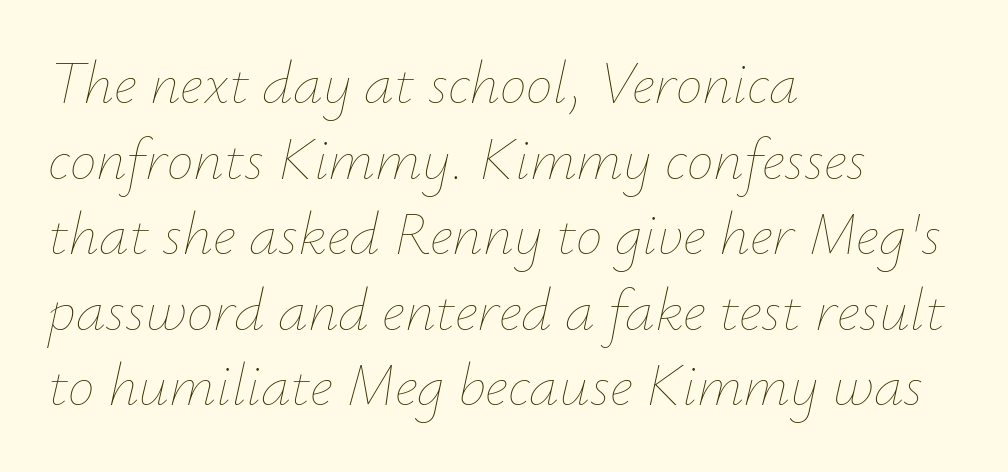
{"italic": "yes", "lean": "right", "slant_degrees": 12, "bold": "no", "weight": "thin", "width": "normal", "stroke_contrast": "low", "x_height": "small", "monospaced": "no", "underline": "no", "align": "left", "line_spacing": "normal", "line_spacing_ratio": 1.26, "letter_spacing": "normal", "letter_spacing_em": 0.0, "glyph_px": 60}
